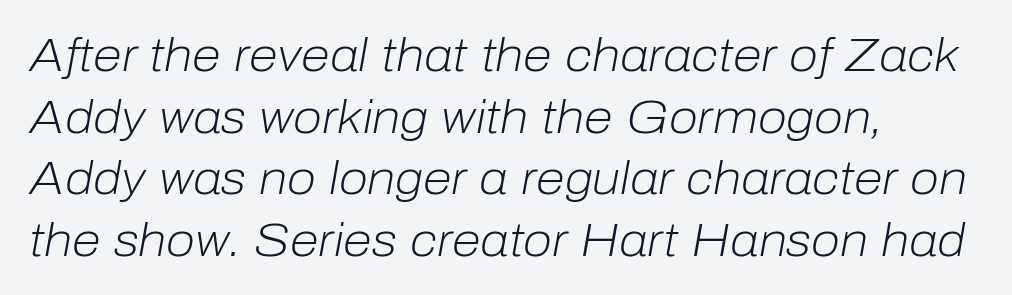
{"italic": "yes", "lean": "right", "slant_degrees": 10, "bold": "no", "weight": "light", "width": "normal", "stroke_contrast": "low", "x_height": "medium", "monospaced": "no", "underline": "no", "align": "left", "line_spacing": "normal", "line_spacing_ratio": 1.31, "letter_spacing": "normal", "letter_spacing_em": 0.0, "glyph_px": 47}
